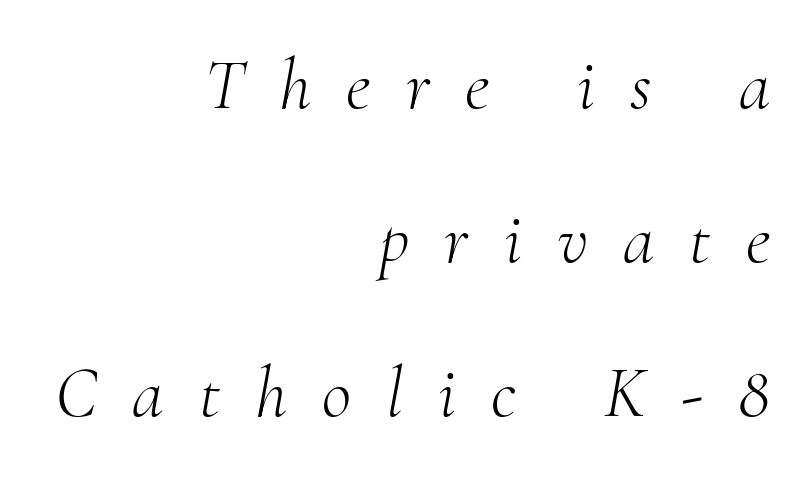
A typesetter would call this heavily tracked-out type. Widely set lines give the paragraph a tall, airy silhouette. The text was rendered using a seriffed face with decorative stroke endings. A typesetter would mark this as italic. The compositor pushed each line to the right boundary.
